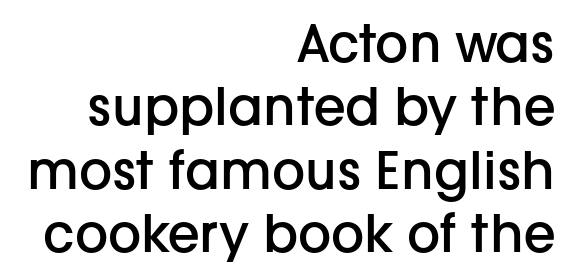
{"serif": "no", "italic": "no", "bold": "semi", "weight": "semibold", "width": "normal", "stroke_contrast": "low", "x_height": "medium", "monospaced": "no", "underline": "no", "align": "right", "line_spacing_ratio": 1.22, "letter_spacing": "normal", "letter_spacing_em": 0.0, "glyph_px": 52}
